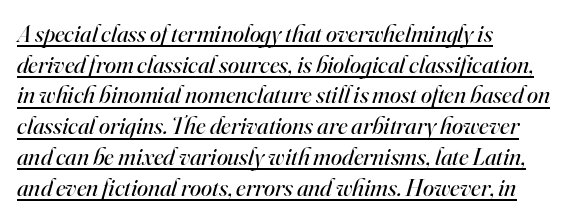
Summary of weight: not heavy and not bold. Caption: multi-line text, flush left, ragged right. Underlining? Definitely there. Italic? Definitely — the glyphs are oblique. Standard letterfit; no display-style spreading of the glyphs.
